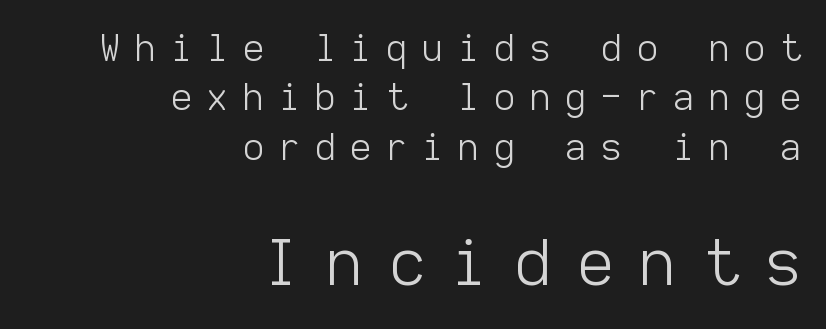
Casual observation: everything's shoved over to the right. If you drew a line through each stem, it would be perfectly vertical. Grotesque or geometric, the face here clearly has no serifs. Students, observe: this is what conventionally led text looks like.
